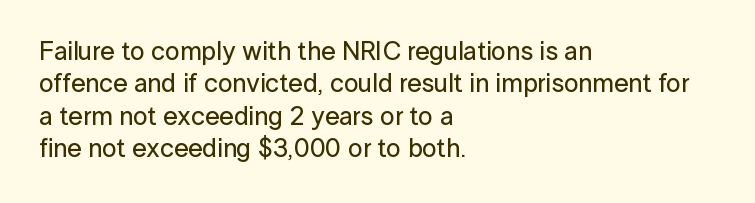
{"italic": "no", "underline": "no", "align": "left", "line_spacing": "normal", "line_spacing_ratio": 1.25, "letter_spacing": "normal", "letter_spacing_em": 0.0, "glyph_px": 26}
